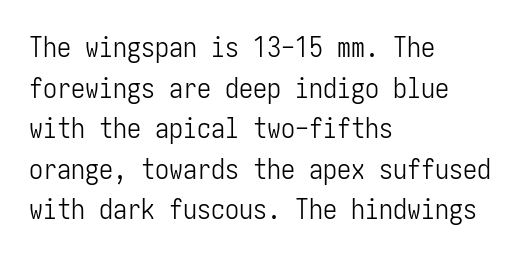
The image shows 28 px light, condensed sans-serif type, upright; set left-aligned, normal line spacing (1.45x), normal letter spacing, not underlined; low stroke contrast and a medium x-height.
